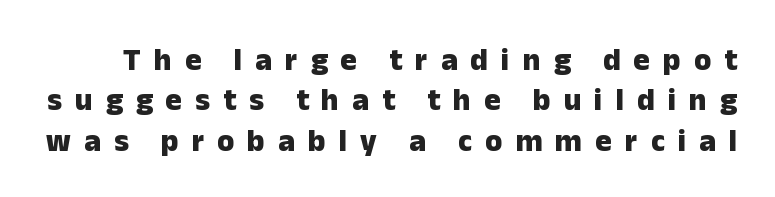
{"serif": "no", "italic": "no", "bold": "yes", "weight": "heavy", "width": "normal", "stroke_contrast": "low", "x_height": "medium", "monospaced": "no", "underline": "no", "line_spacing": "normal", "line_spacing_ratio": 1.3, "letter_spacing": "wide", "letter_spacing_em": 0.42, "glyph_px": 31}
